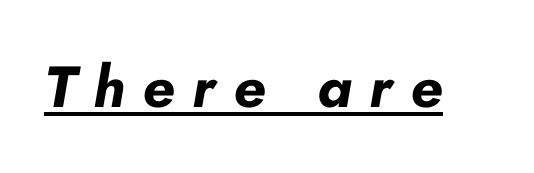
Q: Is the text bold? A: Yes.
Q: Is the text italic (slanted)? A: Yes, it leans right by about 10 degrees.
Q: Is the text underlined? A: Yes.
Q: Is the spacing between letters normal or unusually wide? A: Unusually wide.
Q: Width (condensed, normal, or wide)? A: Normal.
Q: Stroke contrast? A: Low.
Q: x-height? A: Small.
Q: Monospaced? A: No.
